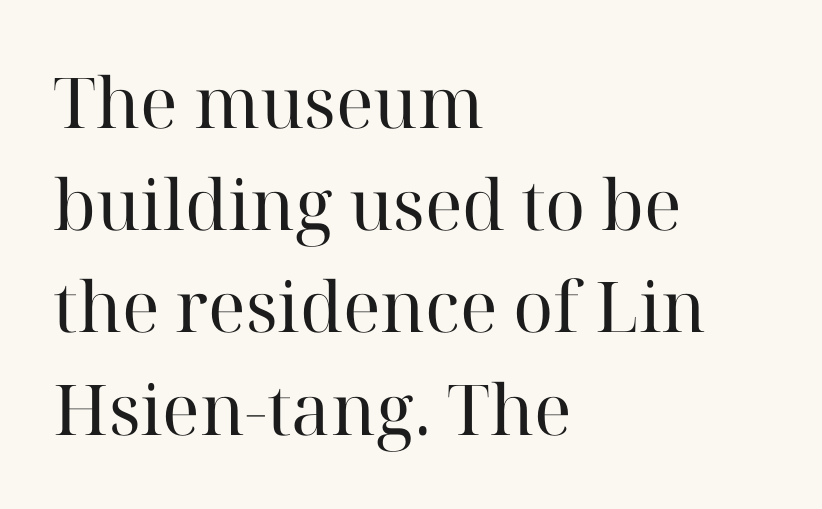
Upright lettering throughout. The typeface chosen for these lines features serifs. Is the block centered? No — it sits flush against the left margin. Nothing unusual about the tracking: characters are spaced as the font intends. Letters have the restrained weight of plain body copy at most. Proportional: the letters do not fall into vertical columns.
